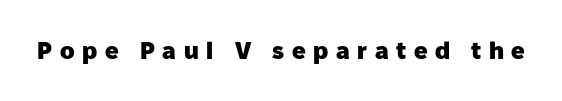
The image shows 24 px bold type, upright; set unusually wide letter spacing (+0.32 em), not underlined.
